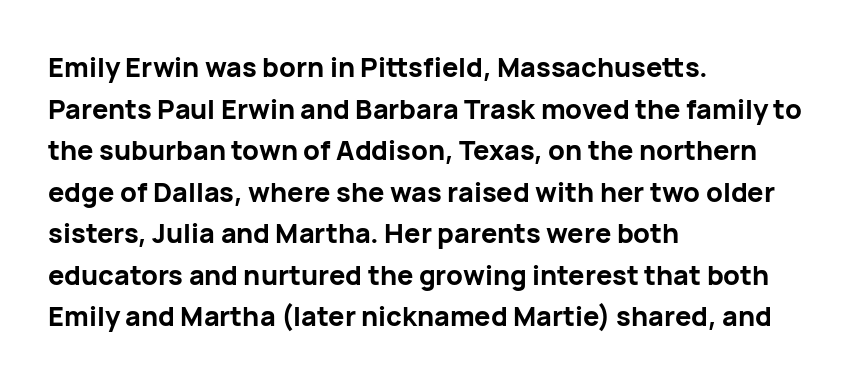
{"italic": "no", "bold": "yes", "underline": "no", "align": "left", "line_spacing": "normal", "line_spacing_ratio": 1.54, "letter_spacing": "normal", "letter_spacing_em": 0.0, "glyph_px": 27}
